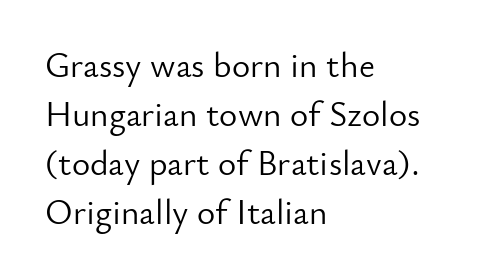
{"serif": "no", "italic": "no", "bold": "no", "weight": "light", "width": "normal", "stroke_contrast": "low", "x_height": "small", "monospaced": "no", "underline": "no", "align": "left", "line_spacing": "normal", "line_spacing_ratio": 1.4, "letter_spacing": "normal", "letter_spacing_em": 0.0, "glyph_px": 35}
